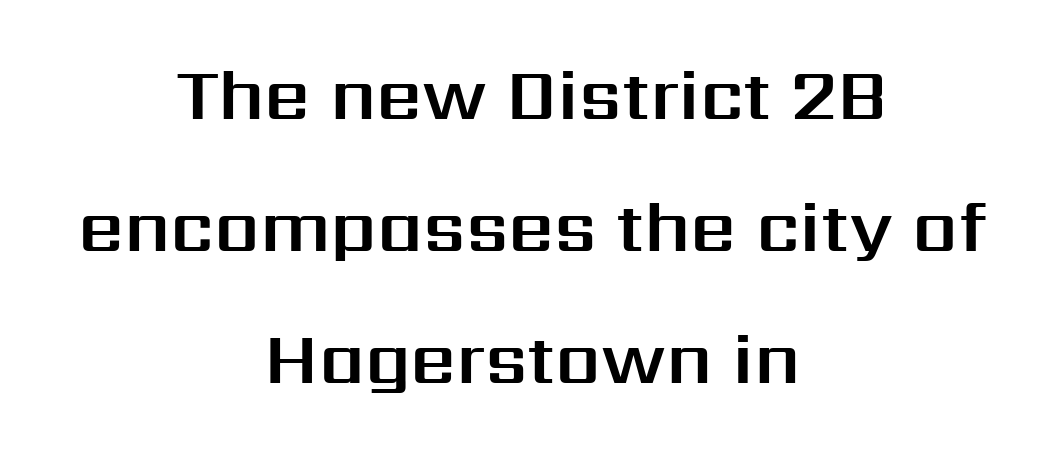
Q: Is the text italic (slanted)? A: No, it is upright.
Q: Is the typeface a serif or a sans-serif typeface? A: Sans-serif.
Q: Is the text underlined? A: No.
Q: How is the paragraph aligned? A: Centered.
Q: Is the spacing between letters normal or unusually wide? A: Normal.
Q: Width (condensed, normal, or wide)? A: Normal.
Q: Stroke contrast? A: Medium.
Q: x-height? A: Medium.
Q: Monospaced? A: No.
